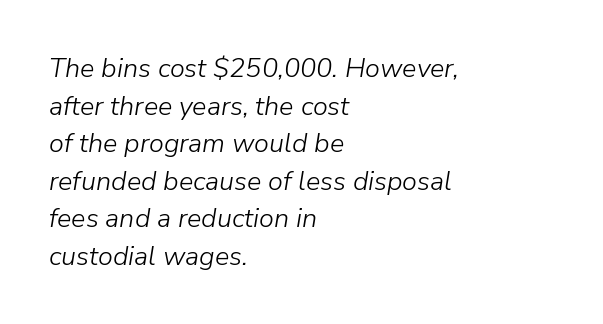
The letterforms sit shoulder to shoulder at normal distance. Stroke mass is kept to a normal reading level or below. Honestly, there is no underline to notice here at all. Style check: oblique. The space between consecutive lines is moderate.
